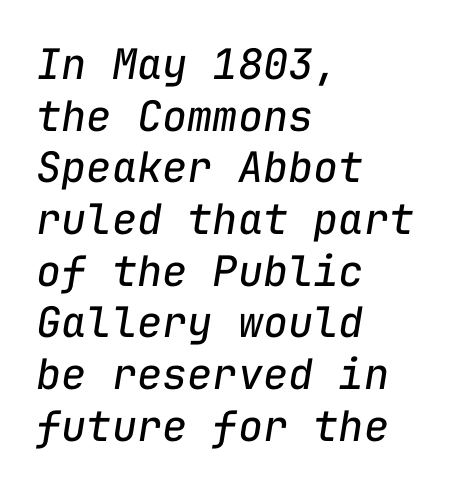
Q: Is the text bold? A: No.
Q: Is the text italic (slanted)? A: Yes, it leans right by about 9 degrees.
Q: Is the text underlined? A: No.
Q: How is the paragraph aligned? A: Left-aligned.
Q: Is the spacing between letters normal or unusually wide? A: Normal.
Q: Width (condensed, normal, or wide)? A: Normal.
Q: Stroke contrast? A: Low.
Q: x-height? A: Medium.
Q: Monospaced? A: Yes.
